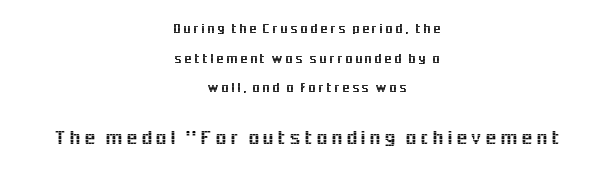
Quick note: not italic, upright. Small over large — that's the arrangement of the two blocks here. Alignment: centered. The words here are not underlined. These lines stand farther apart than default settings would place them.
